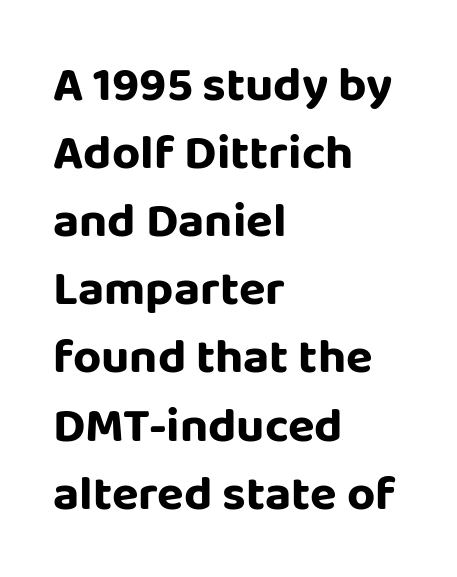
{"serif": "no", "italic": "no", "width": "normal", "stroke_contrast": "low", "x_height": "large", "monospaced": "no", "underline": "no", "align": "left", "line_spacing": "normal", "line_spacing_ratio": 1.39, "letter_spacing": "normal", "letter_spacing_em": 0.0, "glyph_px": 49}
